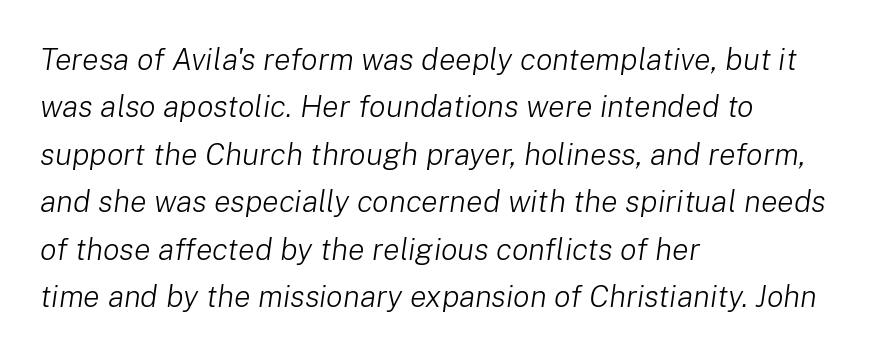
The image shows 31 px light type, italic (leaning right); set left-aligned, normal line spacing (1.53x), normal letter spacing, not underlined; low stroke contrast and a medium x-height.
